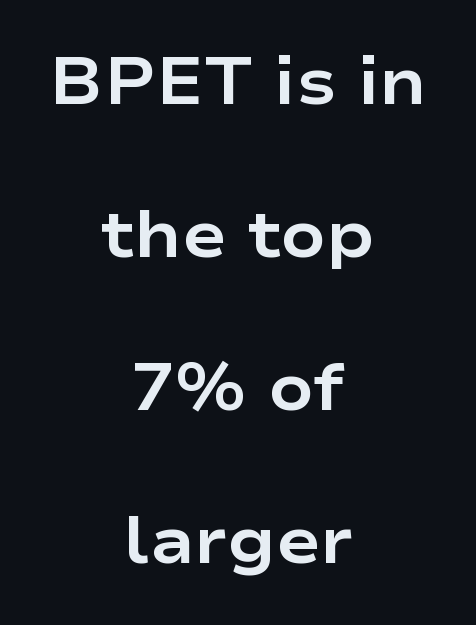
The image shows 66 px bold, wide sans-serif type, upright; set centered, loose line spacing (2.32x), normal letter spacing, not underlined; low stroke contrast and a medium x-height.
